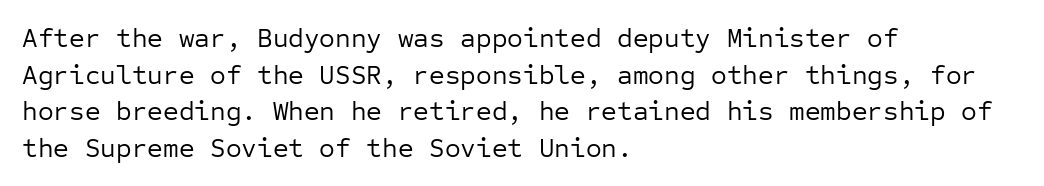
The image shows 27 px text type, upright; set left-aligned, normal line spacing (1.36x), normal letter spacing, not underlined.
